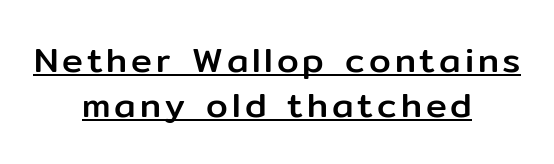
The image shows 35 px sans-serif type, upright; set centered, normal line spacing (1.29x), underlined; low stroke contrast and a medium x-height.
